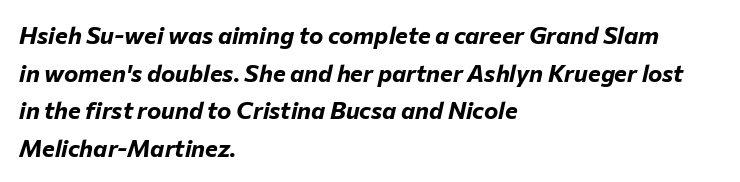
You'd pick this weight for a headline — it's a proper bold. Type without underlining. Horizontal alignment here is leftward, the default for most running prose. The face used here is rendered with its standard letterfit. The space between consecutive lines is moderate.
